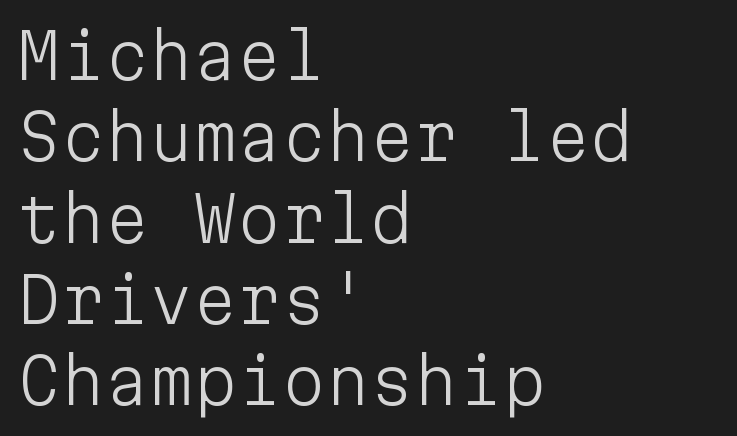
Reading down the block, your eye returns to a fixed left position each line. Between one letter and the next there's only the usual sliver of space. Regular leading. The lettering holds an erect, upright posture throughout. No letter is thick-stroked: the sample isn't bold. Fixed-width glyphs throughout — classic coding-font behaviour.
